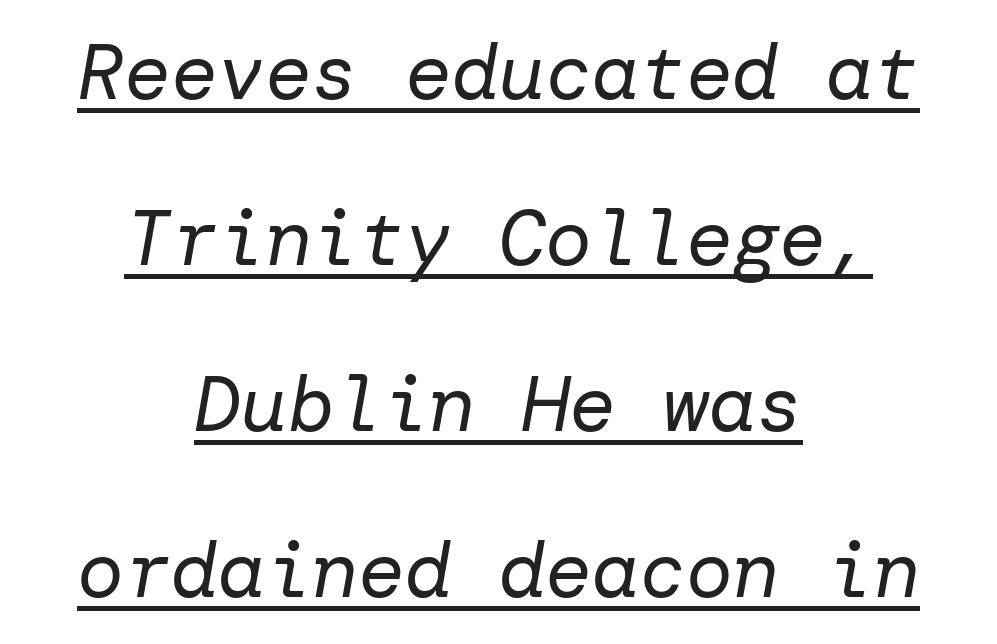
The setting favours the middle, as headings and verse often do. This sample carries an underscore along the baseline area. Widely set lines give the paragraph a tall, airy silhouette. No letter is thick-stroked: the sample isn't bold.
